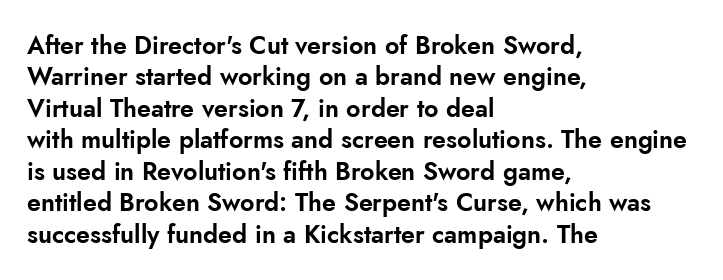
{"italic": "no", "underline": "no", "align": "left", "line_spacing": "normal", "line_spacing_ratio": 1.26, "letter_spacing": "normal", "letter_spacing_em": 0.0, "glyph_px": 25}
